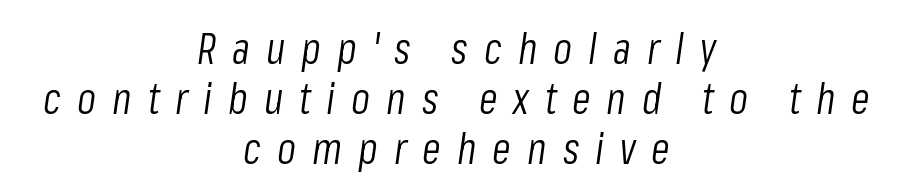
Words float on clear page, feet unadorned. Proportional: the letters do not fall into vertical columns. The characters are drawn with everyday or finer stroke widths. It's the slanting kind of type.
